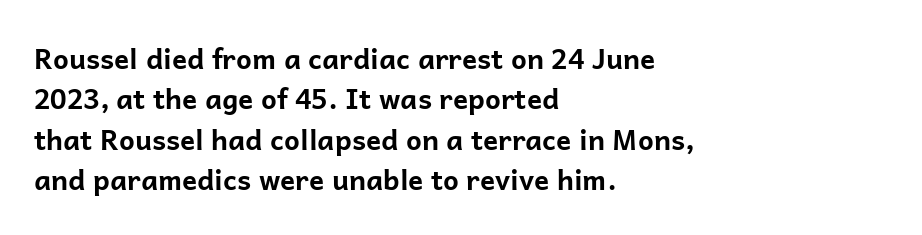
Q: Is the text bold? A: Yes.
Q: Is the text italic (slanted)? A: No, it is upright.
Q: Is the typeface a serif or a sans-serif typeface? A: Sans-serif.
Q: Is the text underlined? A: No.
Q: How is the paragraph aligned? A: Left-aligned.
Q: Is the spacing between letters normal or unusually wide? A: Normal.
Q: Is the spacing between lines tight, normal or loose? A: Normal.
Q: Width (condensed, normal, or wide)? A: Normal.
Q: Stroke contrast? A: Low.
Q: x-height? A: Medium.
Q: Monospaced? A: No.
